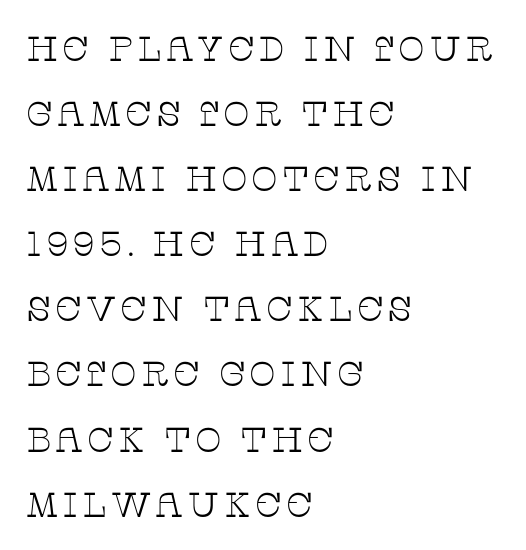
{"serif": "yes", "italic": "no", "bold": "no", "weight": "thin", "width": "wide", "stroke_contrast": "low", "x_height": "large", "monospaced": "no", "underline": "no", "align": "left", "line_spacing_ratio": 1.86, "glyph_px": 35}
